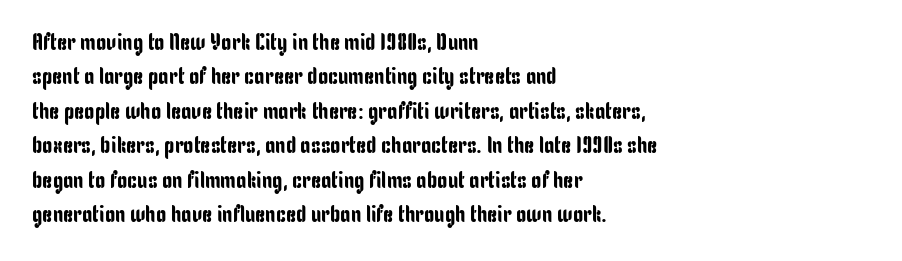
{"italic": "no", "underline": "no", "align": "left", "line_spacing": "normal", "line_spacing_ratio": 1.5, "letter_spacing": "normal", "letter_spacing_em": 0.0, "glyph_px": 23}
